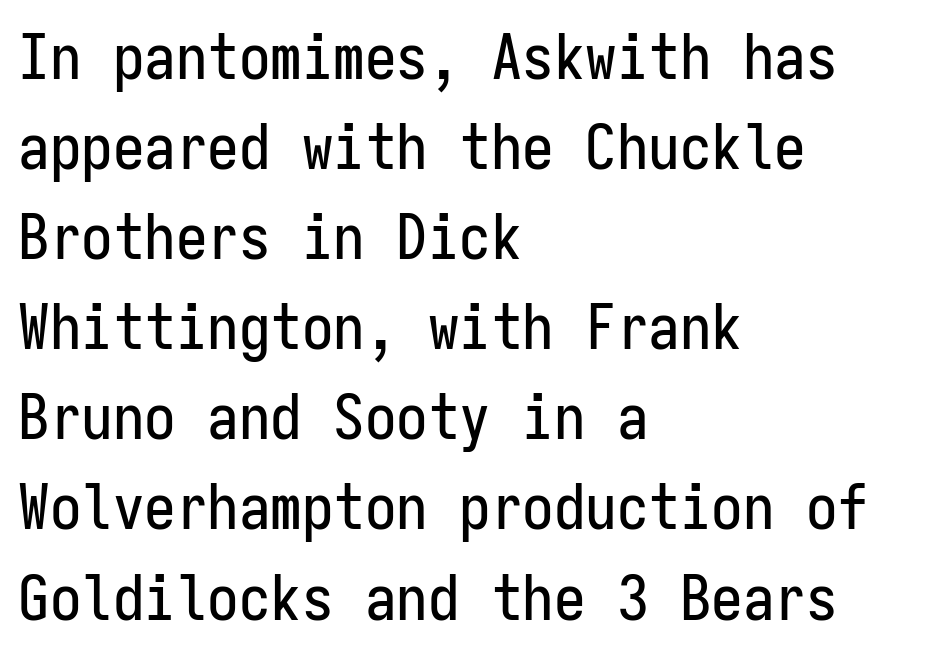
{"serif": "no", "italic": "no", "width": "condensed", "stroke_contrast": "low", "x_height": "medium", "monospaced": "yes", "underline": "no", "align": "left", "line_spacing": "normal", "line_spacing_ratio": 1.43, "letter_spacing": "normal", "letter_spacing_em": 0.0, "glyph_px": 63}
